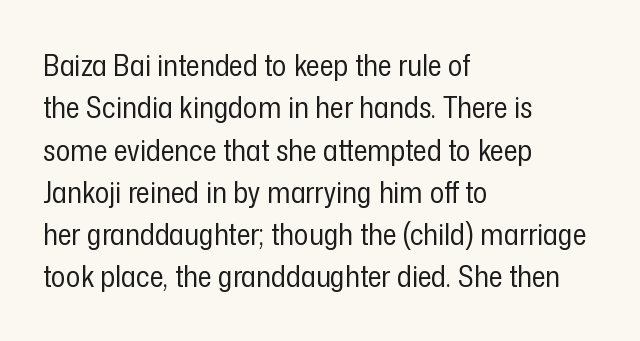
{"serif": "no", "italic": "no", "bold": "no", "weight": "regular", "width": "condensed", "stroke_contrast": "low", "x_height": "medium", "monospaced": "no", "underline": "no", "align": "left", "line_spacing": "normal", "line_spacing_ratio": 1.41, "letter_spacing": "normal", "letter_spacing_em": 0.0, "glyph_px": 30}
